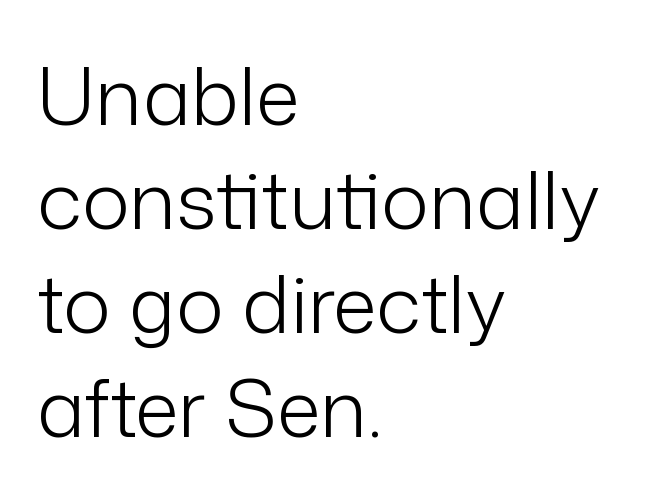
Q: Is the text bold? A: No.
Q: Is the text italic (slanted)? A: No, it is upright.
Q: Is the typeface a serif or a sans-serif typeface? A: Sans-serif.
Q: Is the text underlined? A: No.
Q: How is the paragraph aligned? A: Left-aligned.
Q: Is the spacing between letters normal or unusually wide? A: Normal.
Q: Is the spacing between lines tight, normal or loose? A: Normal.
Q: Width (condensed, normal, or wide)? A: Normal.
Q: Stroke contrast? A: Low.
Q: x-height? A: Medium.
Q: Monospaced? A: No.
